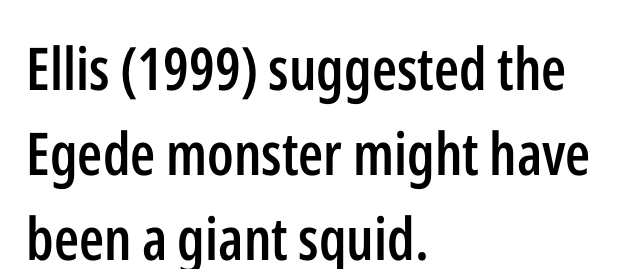
The image shows 59 px semibold, condensed sans-serif type, upright; set left-aligned, normal line spacing (1.44x), normal letter spacing, not underlined; low stroke contrast and a medium x-height.
